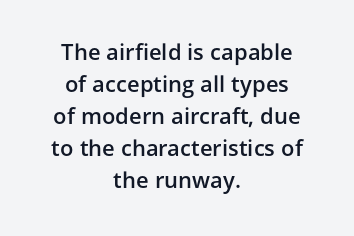
The image shows 22 px text type, upright; set centered, normal line spacing (1.46x), normal letter spacing, not underlined.
